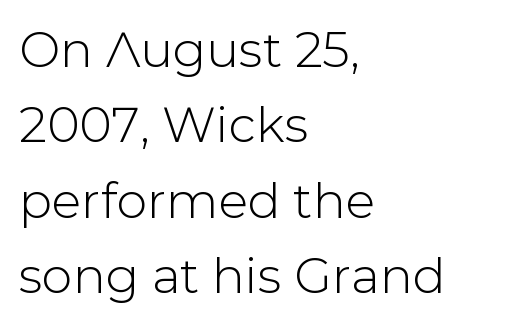
{"serif": "no", "italic": "no", "width": "normal", "stroke_contrast": "low", "x_height": "medium", "monospaced": "no", "underline": "no", "align": "left", "line_spacing": "normal", "line_spacing_ratio": 1.54, "letter_spacing": "normal", "letter_spacing_em": 0.0, "glyph_px": 49}
